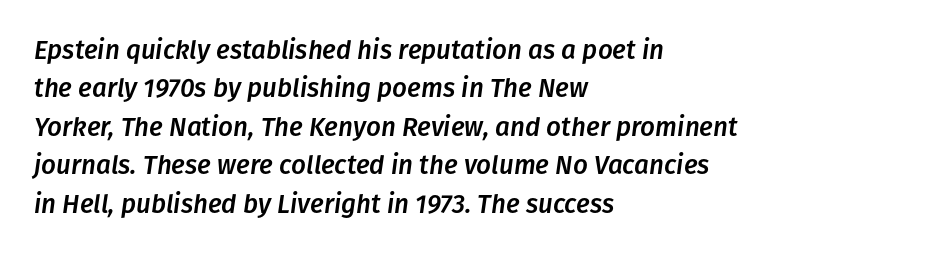
Clear beneath every line of the passage. If you drew a ruler down the left edge, every line would touch it. Whoever set this chose a conventional vertical rhythm. The lettering tilts uniformly, giving the passage an italic look.
